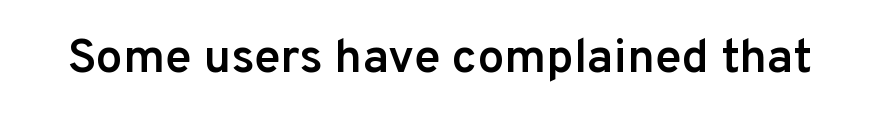
{"serif": "no", "italic": "no", "bold": "semi", "weight": "semibold", "width": "normal", "stroke_contrast": "low", "x_height": "medium", "monospaced": "no", "underline": "no", "letter_spacing": "normal", "letter_spacing_em": 0.0, "glyph_px": 48}
